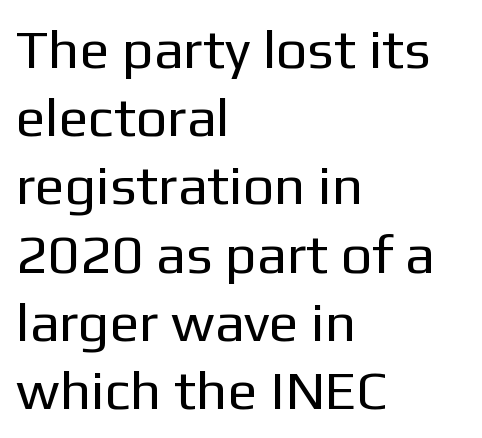
{"serif": "no", "italic": "no", "bold": "no", "weight": "regular", "width": "normal", "stroke_contrast": "low", "x_height": "medium", "monospaced": "no", "underline": "no", "align": "left", "line_spacing_ratio": 1.24, "letter_spacing": "normal", "letter_spacing_em": 0.0, "glyph_px": 55}
